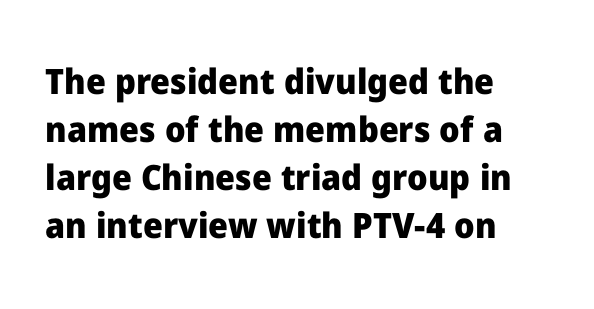
The image shows 35 px heavy sans-serif type, upright; set left-aligned, normal line spacing (1.37x), normal letter spacing, not underlined; low stroke contrast and a medium x-height.
